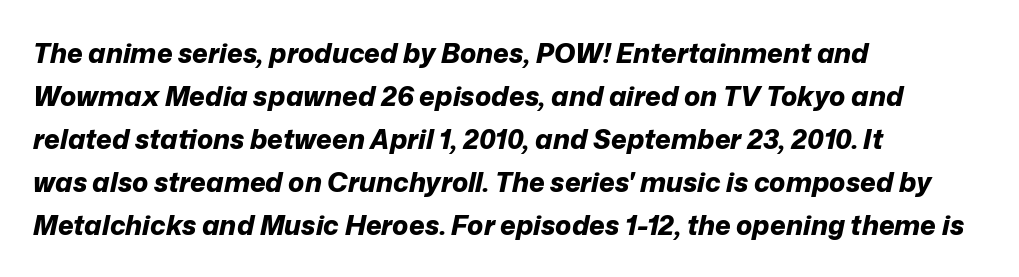
Q: Is the text bold? A: Yes.
Q: Is the text italic (slanted)? A: Yes, it leans right by about 12 degrees.
Q: Is the text underlined? A: No.
Q: How is the paragraph aligned? A: Left-aligned.
Q: Is the spacing between letters normal or unusually wide? A: Normal.
Q: Is the spacing between lines tight, normal or loose? A: Normal.
